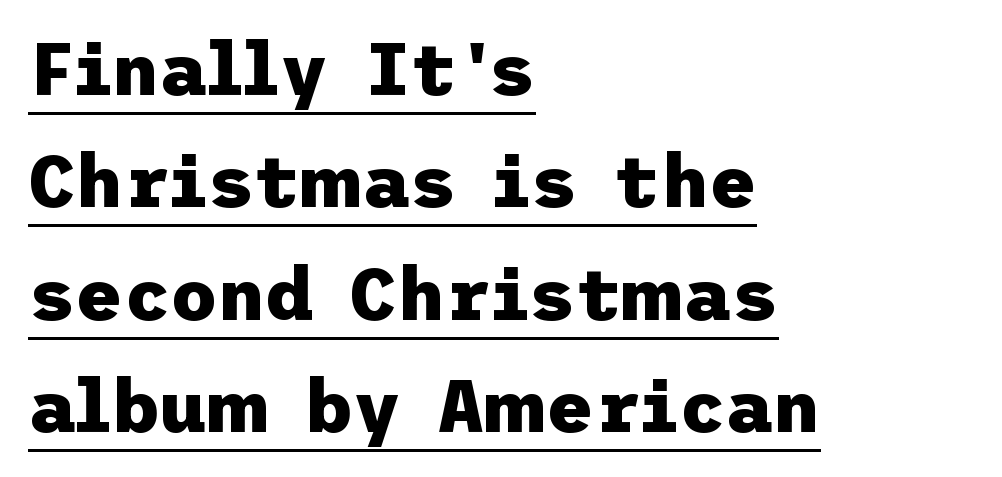
In terms of leading, this rendering sits right in the middle. The glyphs are accompanied by a horizontal stroke just below them. Does the copy run flush right? No — it runs flush left. When letters stand straight like this, we call the style roman or upright. No extra tracking has been applied to these lines. Heft: maximum for text — a bold.
